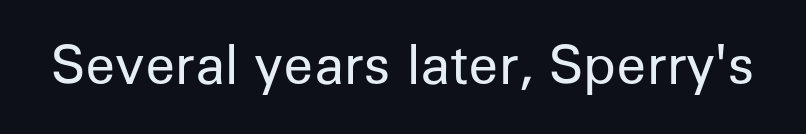
The image shows 53 px regular-weight sans-serif type, upright; set normal letter spacing, not underlined; low stroke contrast and a medium x-height.
